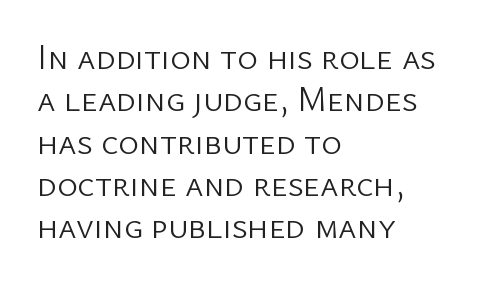
Q: Is the text bold? A: No.
Q: Is the text italic (slanted)? A: No, it is upright.
Q: Is the typeface a serif or a sans-serif typeface? A: Sans-serif.
Q: Is the text underlined? A: No.
Q: How is the paragraph aligned? A: Left-aligned.
Q: Is the spacing between letters normal or unusually wide? A: Normal.
Q: Width (condensed, normal, or wide)? A: Normal.
Q: Stroke contrast? A: Low.
Q: x-height? A: Medium.
Q: Monospaced? A: No.
